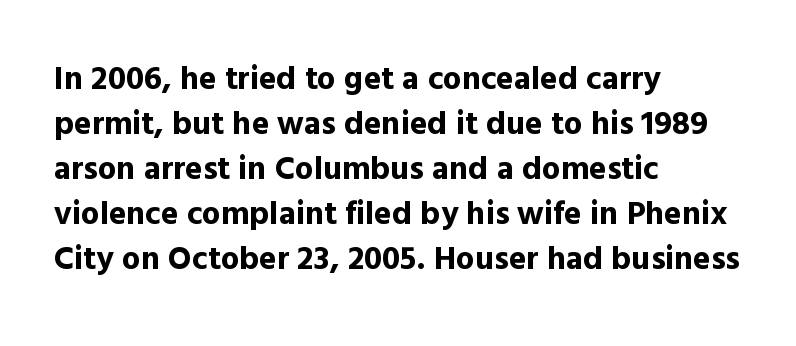
Font category for this specimen: sans-serif. If you drew a ruler down the left edge, every line would touch it. The space beneath each line is pristine and unruled. One glance says typical: line gaps are just what's usual. Is this a fixed-width face? No — the glyphs have proportional, varying widths. No extra tracking has been applied to these lines.
